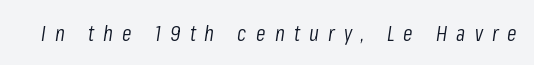
The image shows 22 px text type, italic (leaning right); set unusually wide letter spacing (+0.42 em), not underlined.
